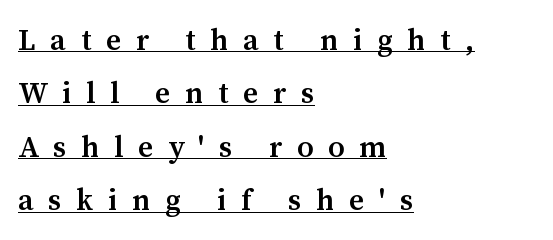
The image shows 30 px semibold serif type, upright; set left-aligned, line spacing 1.78x, unusually wide letter spacing (+0.49 em), underlined; medium stroke contrast and a medium x-height.
